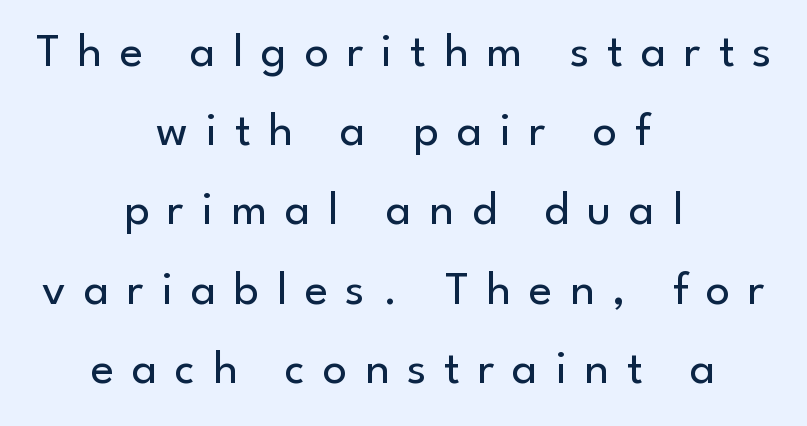
Q: Is the text bold? A: No.
Q: Is the text italic (slanted)? A: No, it is upright.
Q: Is the typeface a serif or a sans-serif typeface? A: Sans-serif.
Q: Is the text underlined? A: No.
Q: How is the paragraph aligned? A: Centered.
Q: Is the spacing between letters normal or unusually wide? A: Unusually wide.
Q: Is the spacing between lines tight, normal or loose? A: Normal.
Q: Width (condensed, normal, or wide)? A: Normal.
Q: Stroke contrast? A: Low.
Q: x-height? A: Small.
Q: Monospaced? A: No.
